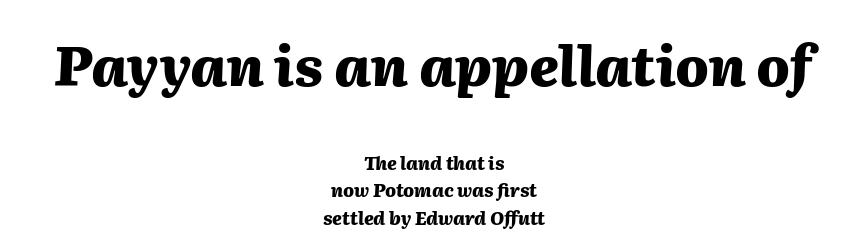
Q: Is the text bold? A: Yes.
Q: Is the text italic (slanted)? A: Yes, it leans right by about 2 degrees.
Q: Is the text underlined? A: No.
Q: How is the paragraph aligned? A: Centered.
Q: Is the spacing between letters normal or unusually wide? A: Normal.
Q: Is the spacing between lines tight, normal or loose? A: Normal.
Q: Which block of text is set in a larger size, the first (top) or the second (bottom)? A: The first (top) one.
Q: Width (condensed, normal, or wide)? A: Normal.
Q: Stroke contrast? A: Medium.
Q: x-height? A: Medium.
Q: Monospaced? A: No.
